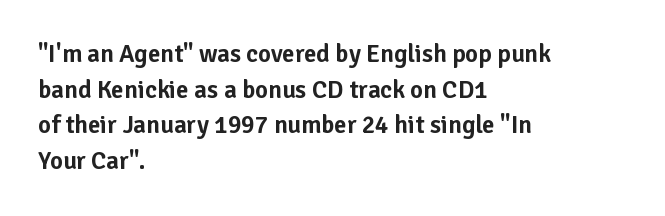
Glyph-to-glyph distance matches everyday printed text. The baseline area is clear. These lines are set flush left with a ragged right edge. Designer's note — italics off, roman on. The rendering uses a moderate line-height, typical for paragraphs.
